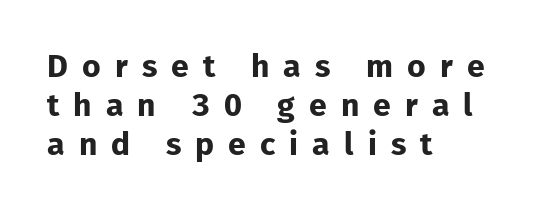
The image shows 32 px bold sans-serif type, upright; set left-aligned, line spacing 1.22x, unusually wide letter spacing (+0.44 em), not underlined; low stroke contrast and a medium x-height.
